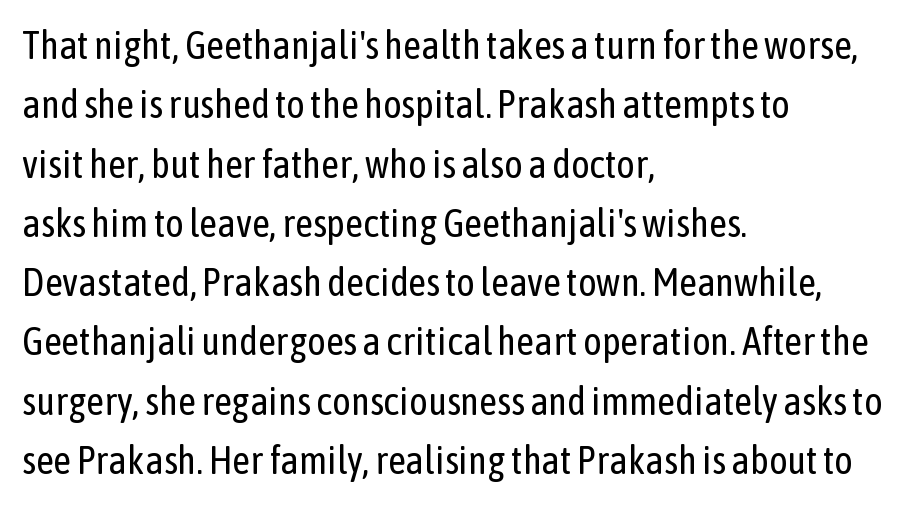
One glance says typical: line gaps are just what's usual. Regarding serifs, this sample does without them. Each line starts at the same left margin while the right side varies. The letters look calm and open, with moderate or lighter stems.
